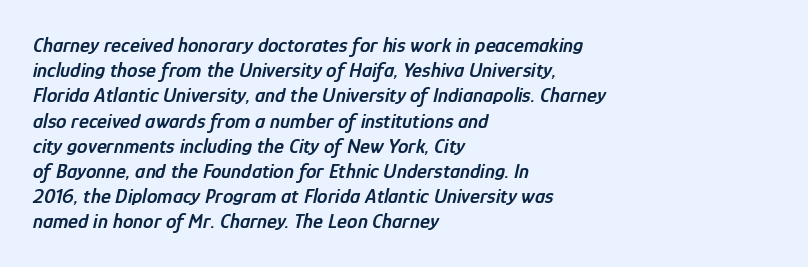
Q: Is the text bold? A: Semi-bold.
Q: Is the text italic (slanted)? A: Yes, it leans right by about 12 degrees.
Q: Is the text underlined? A: No.
Q: How is the paragraph aligned? A: Left-aligned.
Q: Is the spacing between letters normal or unusually wide? A: Normal.
